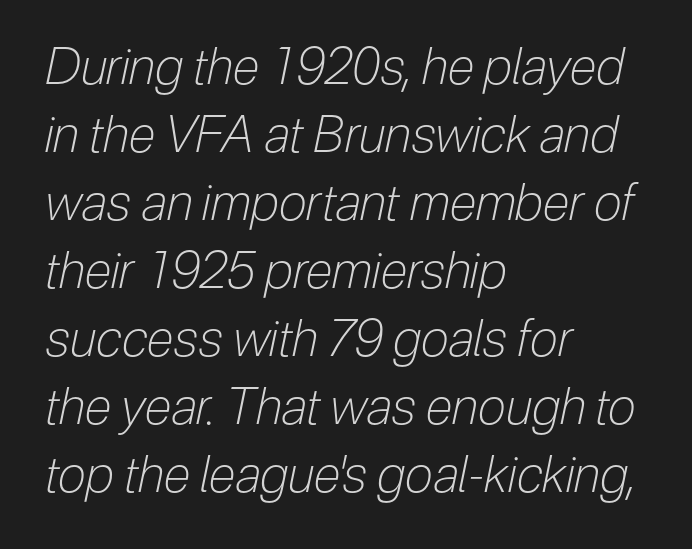
The image shows 50 px light, condensed type, italic (leaning right); set left-aligned, normal line spacing (1.36x), normal letter spacing, not underlined; low stroke contrast and a medium x-height.
